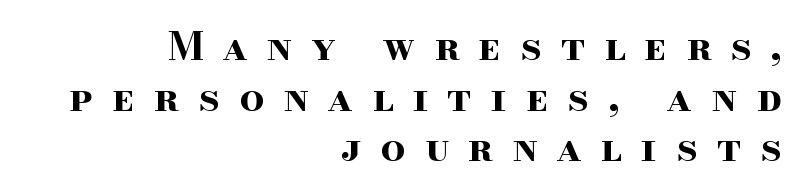
Q: Is the text bold? A: Yes.
Q: Is the text italic (slanted)? A: No, it is upright.
Q: Is the typeface a serif or a sans-serif typeface? A: Serif.
Q: Is the text underlined? A: No.
Q: How is the paragraph aligned? A: Right-aligned.
Q: Is the spacing between letters normal or unusually wide? A: Unusually wide.
Q: Is the spacing between lines tight, normal or loose? A: Normal.
Q: Width (condensed, normal, or wide)? A: Wide.
Q: Stroke contrast? A: High.
Q: x-height? A: Small.
Q: Monospaced? A: No.
